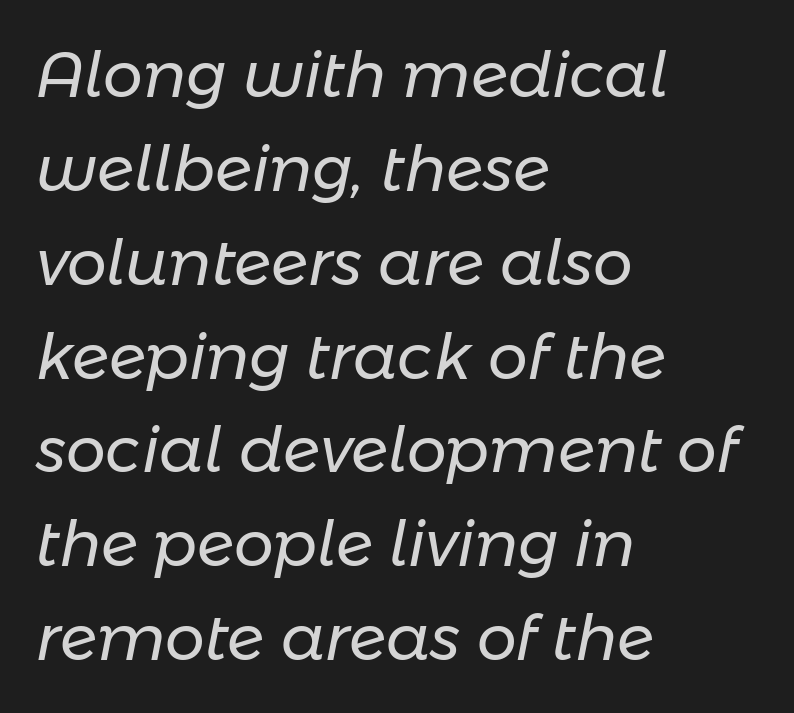
Spacing verdict: proportional, widths tailored to each character. Plain, unruled lines of type. Characters are canted at an angle relative to the baseline's perpendicular. The setting favours the left margin, as ordinary paragraphs usually do. Spacing between characters is what you'd get straight out of the box. No letter is thick-stroked: the sample isn't bold.
